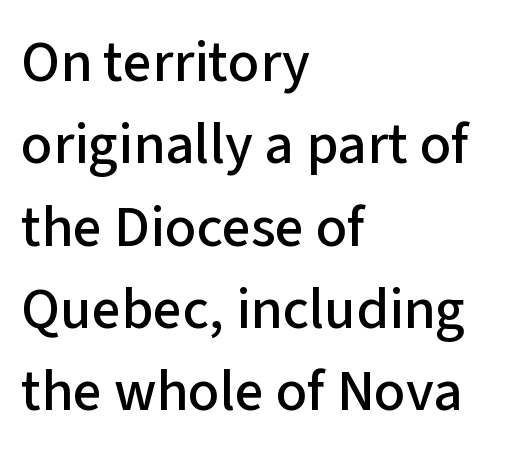
The image shows 58 px sans-serif type, upright; set left-aligned, normal line spacing (1.42x), normal letter spacing, not underlined; low stroke contrast and a medium x-height.
